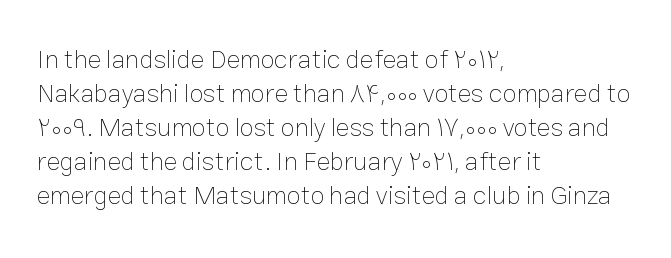
Q: Is the text bold? A: No.
Q: Is the text italic (slanted)? A: No, it is upright.
Q: Is the text underlined? A: No.
Q: How is the paragraph aligned? A: Left-aligned.
Q: Is the spacing between letters normal or unusually wide? A: Normal.
Q: Is the spacing between lines tight, normal or loose? A: Normal.
